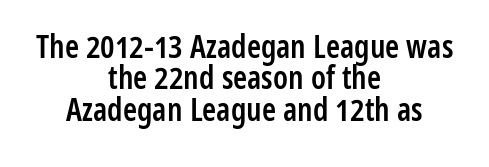
{"serif": "no", "italic": "no", "bold": "semi", "weight": "semibold", "width": "condensed", "stroke_contrast": "low", "x_height": "medium", "monospaced": "no", "underline": "no", "align": "center", "line_spacing": "tight", "line_spacing_ratio": 0.98, "letter_spacing": "normal", "letter_spacing_em": 0.0, "glyph_px": 32}
